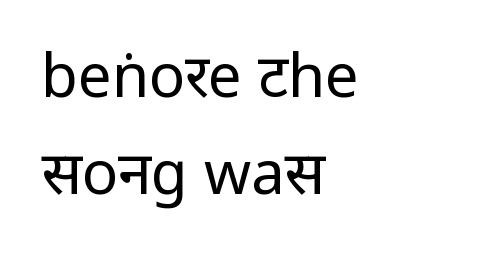
Q: Is the text bold? A: No.
Q: Is the text italic (slanted)? A: No, it is upright.
Q: Is the typeface a serif or a sans-serif typeface? A: Sans-serif.
Q: Is the text underlined? A: No.
Q: How is the paragraph aligned? A: Left-aligned.
Q: Is the spacing between letters normal or unusually wide? A: Normal.
Q: Is the spacing between lines tight, normal or loose? A: Normal.
Q: Width (condensed, normal, or wide)? A: Condensed.
Q: Stroke contrast? A: Low.
